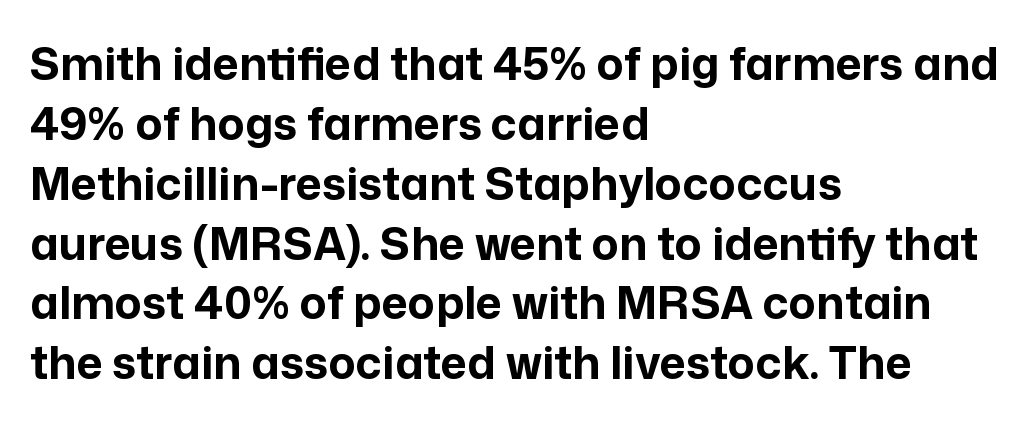
{"serif": "no", "italic": "no", "bold": "yes", "weight": "bold", "width": "normal", "stroke_contrast": "low", "x_height": "medium", "monospaced": "no", "underline": "no", "align": "left", "line_spacing": "normal", "line_spacing_ratio": 1.33, "letter_spacing": "normal", "letter_spacing_em": 0.0, "glyph_px": 45}
